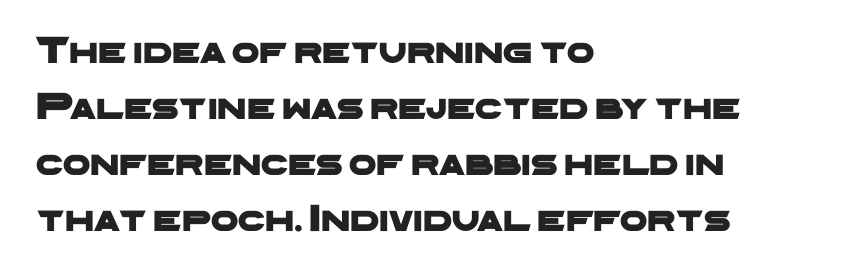
The image shows 39 px wide sans-serif type; set left-aligned, normal line spacing (1.44x), normal letter spacing, not underlined; low stroke contrast and a medium x-height.
